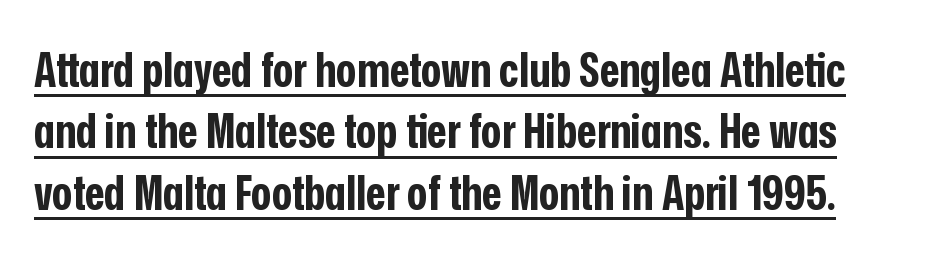
The image shows 48 px bold, condensed sans-serif type, upright; set normal line spacing (1.28x), normal letter spacing, underlined; low stroke contrast and a medium x-height.
